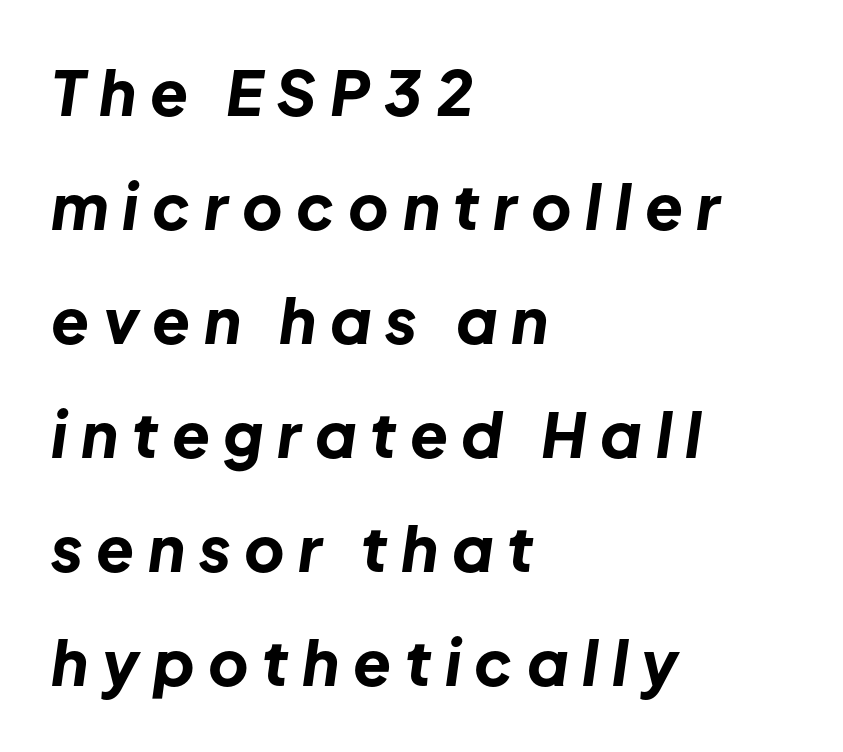
Q: Is the text bold? A: Yes.
Q: Is the text italic (slanted)? A: Yes, it leans right by about 8 degrees.
Q: Is the text underlined? A: No.
Q: How is the paragraph aligned? A: Left-aligned.
Q: Is the spacing between letters normal or unusually wide? A: Unusually wide.
Q: Width (condensed, normal, or wide)? A: Normal.
Q: Stroke contrast? A: Low.
Q: x-height? A: Medium.
Q: Monospaced? A: No.
